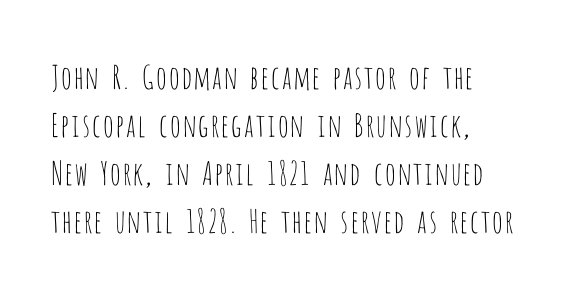
{"serif": "no", "italic": "no", "bold": "no", "weight": "thin", "width": "condensed", "stroke_contrast": "low", "x_height": "large", "monospaced": "no", "underline": "no", "align": "left", "line_spacing": "normal", "line_spacing_ratio": 1.5, "letter_spacing": "normal", "letter_spacing_em": 0.0, "glyph_px": 32}
